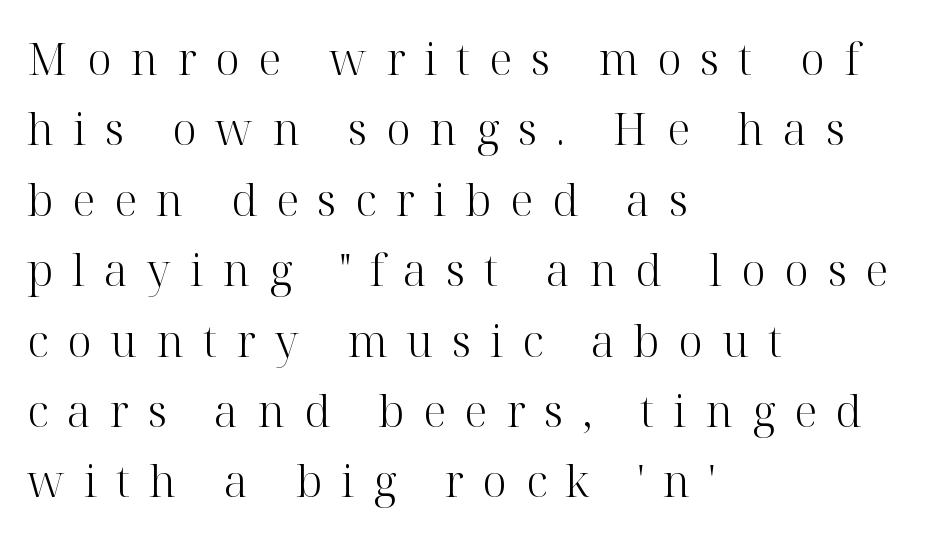
Q: Is the text bold? A: No.
Q: Is the text italic (slanted)? A: No, it is upright.
Q: Is the typeface a serif or a sans-serif typeface? A: Serif.
Q: Is the text underlined? A: No.
Q: How is the paragraph aligned? A: Left-aligned.
Q: Is the spacing between letters normal or unusually wide? A: Unusually wide.
Q: Is the spacing between lines tight, normal or loose? A: Normal.
Q: Width (condensed, normal, or wide)? A: Normal.
Q: Stroke contrast? A: High.
Q: x-height? A: Medium.
Q: Monospaced? A: No.
